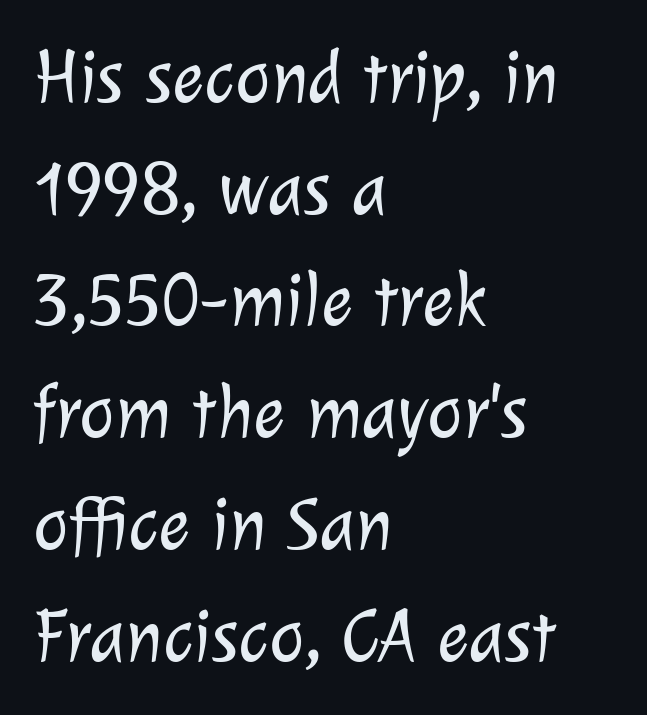
{"serif": "no", "bold": "no", "weight": "light", "width": "normal", "stroke_contrast": "low", "x_height": "medium", "monospaced": "no", "underline": "no", "align": "left", "line_spacing": "normal", "line_spacing_ratio": 1.49, "letter_spacing": "normal", "letter_spacing_em": 0.0, "glyph_px": 75}
